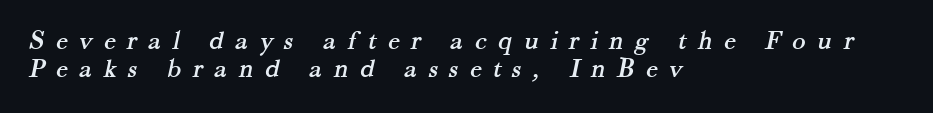
The image shows 28 px serif type; set left-aligned, tight line spacing (1.0x), unusually wide letter spacing (+0.41 em), not underlined; medium stroke contrast and a small x-height.
